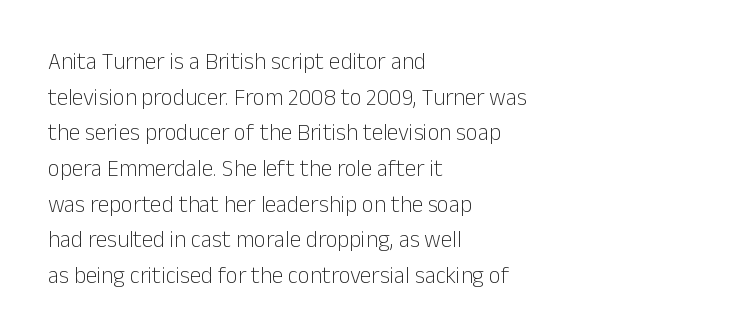
The image shows 23 px text type, upright; set left-aligned, normal line spacing (1.55x), normal letter spacing, not underlined.
